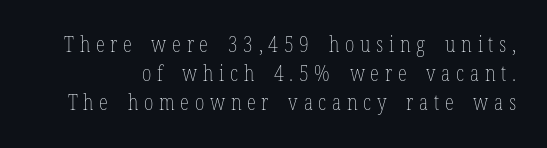
The image shows 21 px text type, upright; set normal line spacing (1.37x), unusually wide letter spacing (+0.27 em), not underlined.
